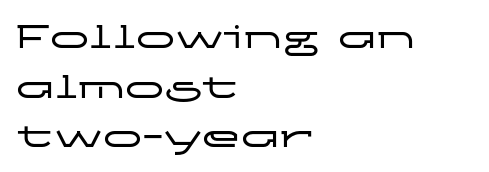
The rows are spaced the way most documents space them. Quick note: underline off. Observe the absence of serifs on each vertical stroke in this sample. How are the letters spaced? Ordinarily, with no added tracking.
